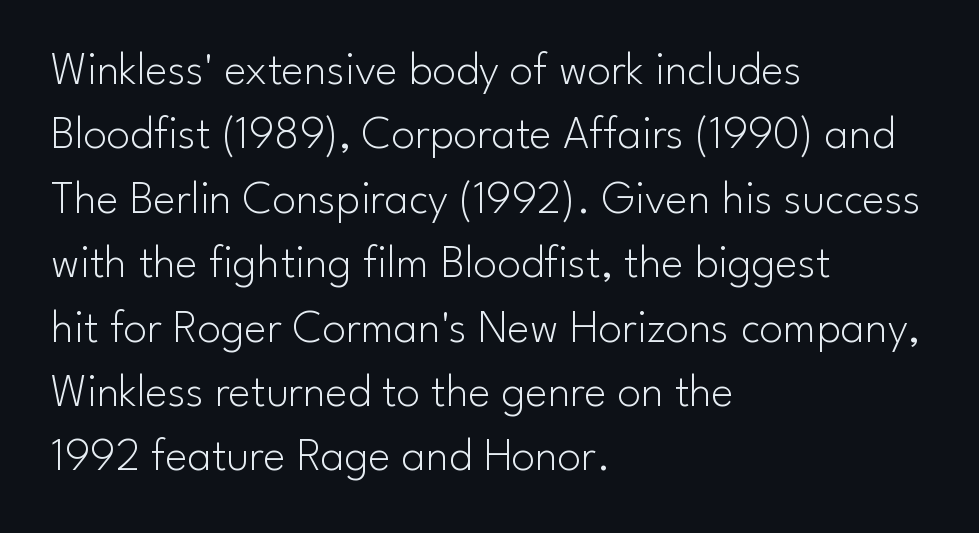
Q: Is the text bold? A: No.
Q: Is the text italic (slanted)? A: No, it is upright.
Q: Is the typeface a serif or a sans-serif typeface? A: Sans-serif.
Q: Is the text underlined? A: No.
Q: How is the paragraph aligned? A: Left-aligned.
Q: Is the spacing between letters normal or unusually wide? A: Normal.
Q: Is the spacing between lines tight, normal or loose? A: Normal.
Q: Width (condensed, normal, or wide)? A: Normal.
Q: Stroke contrast? A: Low.
Q: x-height? A: Small.
Q: Monospaced? A: No.
